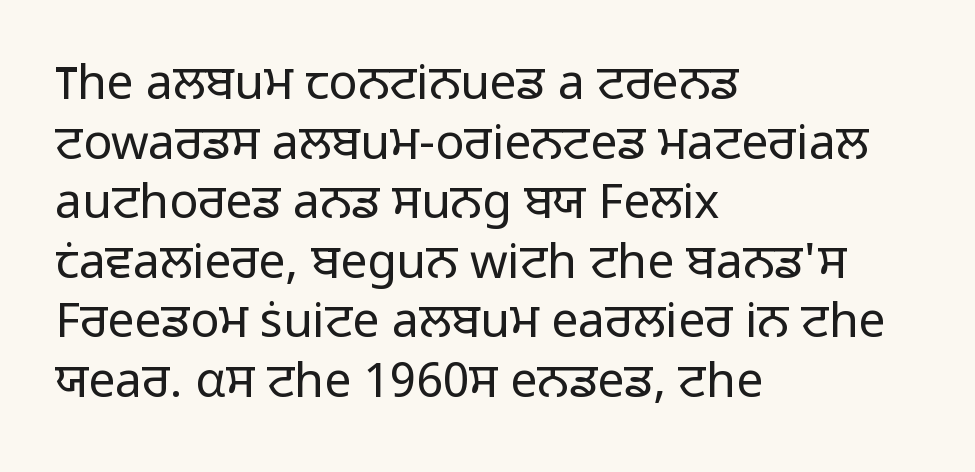
{"serif": "no", "italic": "no", "bold": "no", "weight": "light", "width": "normal", "stroke_contrast": "low", "x_height": "medium", "monospaced": "no", "underline": "no", "align": "left", "line_spacing_ratio": 1.24, "letter_spacing": "normal", "letter_spacing_em": 0.0, "glyph_px": 48}
